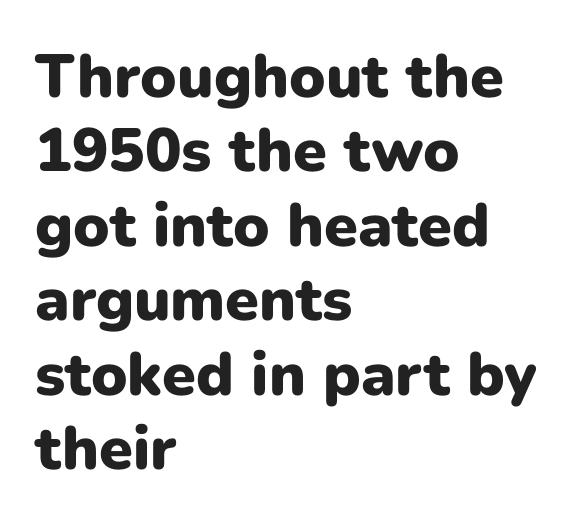
Q: Is the text bold? A: Yes.
Q: Is the text italic (slanted)? A: No, it is upright.
Q: Is the typeface a serif or a sans-serif typeface? A: Sans-serif.
Q: Is the text underlined? A: No.
Q: How is the paragraph aligned? A: Left-aligned.
Q: Is the spacing between letters normal or unusually wide? A: Normal.
Q: Width (condensed, normal, or wide)? A: Normal.
Q: Stroke contrast? A: Low.
Q: x-height? A: Medium.
Q: Monospaced? A: No.
